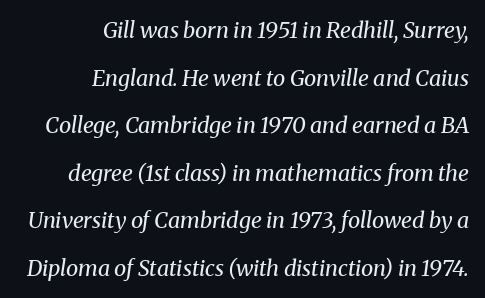
The letters look calm and open, with moderate or lighter stems. The font's italic variant was chosen for this text. The space between consecutive lines is lavish. All the whitespace from short lines collects on the left. This rendering features lettering with no underline.
